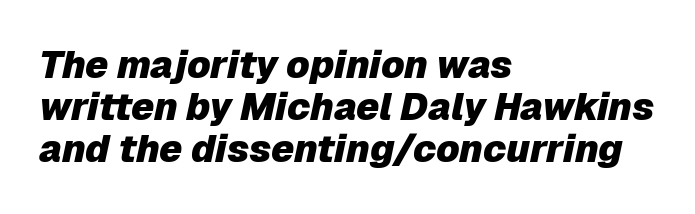
{"italic": "yes", "lean": "right", "slant_degrees": 12, "bold": "yes", "weight": "heavy", "width": "normal", "stroke_contrast": "low", "x_height": "medium", "monospaced": "no", "underline": "no", "align": "left", "line_spacing": "tight", "line_spacing_ratio": 1.11, "letter_spacing": "normal", "letter_spacing_em": 0.0, "glyph_px": 38}
